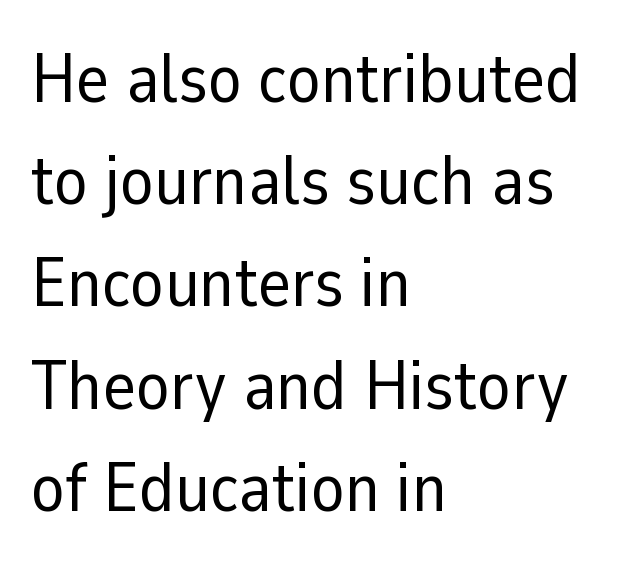
Q: Is the text bold? A: No.
Q: Is the text italic (slanted)? A: No, it is upright.
Q: Is the typeface a serif or a sans-serif typeface? A: Sans-serif.
Q: Is the text underlined? A: No.
Q: How is the paragraph aligned? A: Left-aligned.
Q: Is the spacing between letters normal or unusually wide? A: Normal.
Q: Is the spacing between lines tight, normal or loose? A: Normal.
Q: Width (condensed, normal, or wide)? A: Normal.
Q: Stroke contrast? A: Low.
Q: x-height? A: Medium.
Q: Monospaced? A: No.
